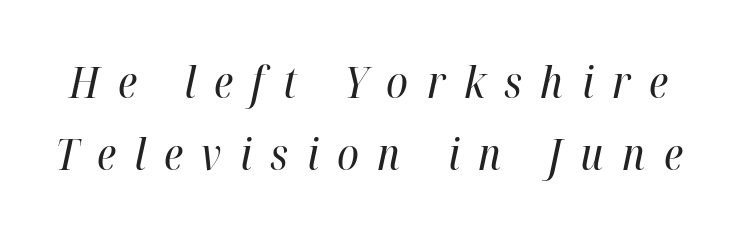
The image shows 44 px regular-weight, condensed type, italic (leaning right); set normal line spacing (1.63x), unusually wide letter spacing (+0.42 em), not underlined; high stroke contrast and a medium x-height.
